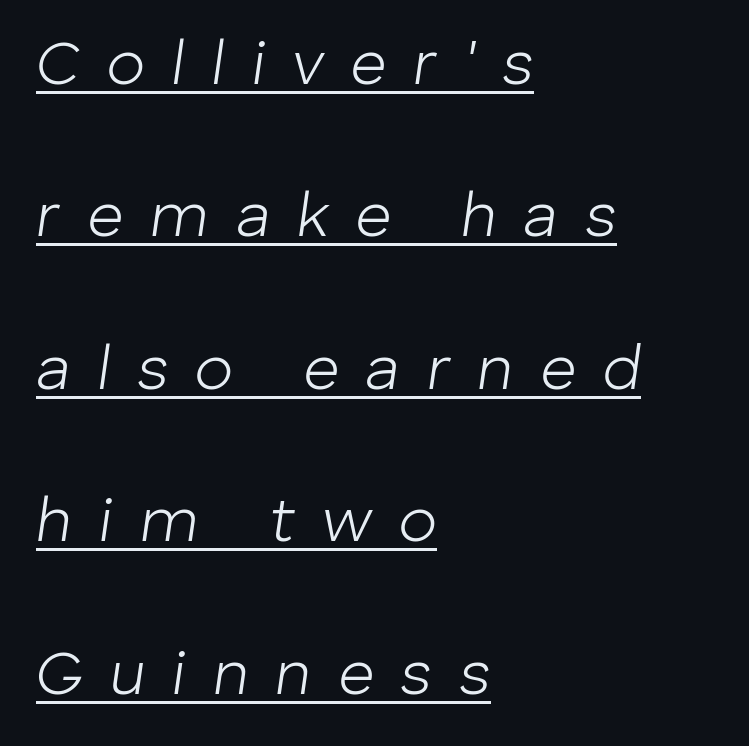
Q: Is the text bold? A: No.
Q: Is the text italic (slanted)? A: Yes, it leans right by about 8 degrees.
Q: Is the text underlined? A: Yes.
Q: How is the paragraph aligned? A: Left-aligned.
Q: Is the spacing between letters normal or unusually wide? A: Unusually wide.
Q: Is the spacing between lines tight, normal or loose? A: Loose.
Q: Width (condensed, normal, or wide)? A: Normal.
Q: Stroke contrast? A: Low.
Q: x-height? A: Medium.
Q: Monospaced? A: No.
